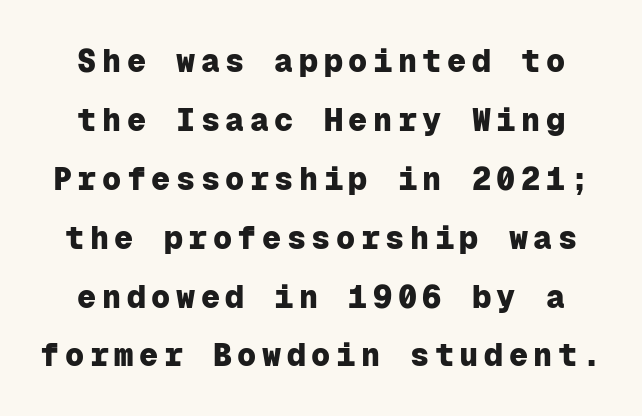
Stroke terminals: plain, sans-serif. A dark, heavy texture on the line: the type is bold. The passage shown is typed in a monospace face where columns stay perfectly aligned. No word sits above an underline. No italicization has been applied; the sample stays upright.
